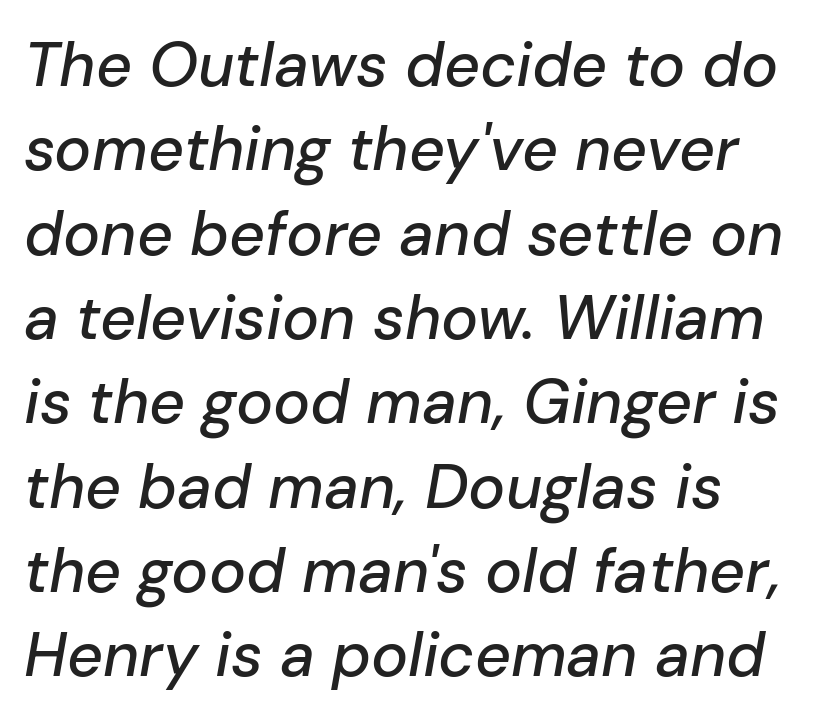
{"italic": "yes", "lean": "right", "slant_degrees": 10, "width": "normal", "stroke_contrast": "low", "x_height": "medium", "monospaced": "no", "underline": "no", "line_spacing": "normal", "line_spacing_ratio": 1.36, "letter_spacing": "normal", "letter_spacing_em": 0.0, "glyph_px": 62}
